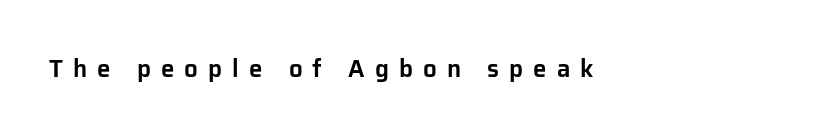
Q: Is the text italic (slanted)? A: No, it is upright.
Q: Is the text underlined? A: No.
Q: Is the spacing between letters normal or unusually wide? A: Unusually wide.
